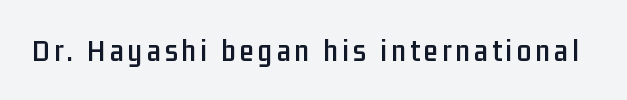
{"serif": "no", "italic": "no", "width": "condensed", "stroke_contrast": "low", "x_height": "medium", "monospaced": "no", "underline": "no", "glyph_px": 32}
